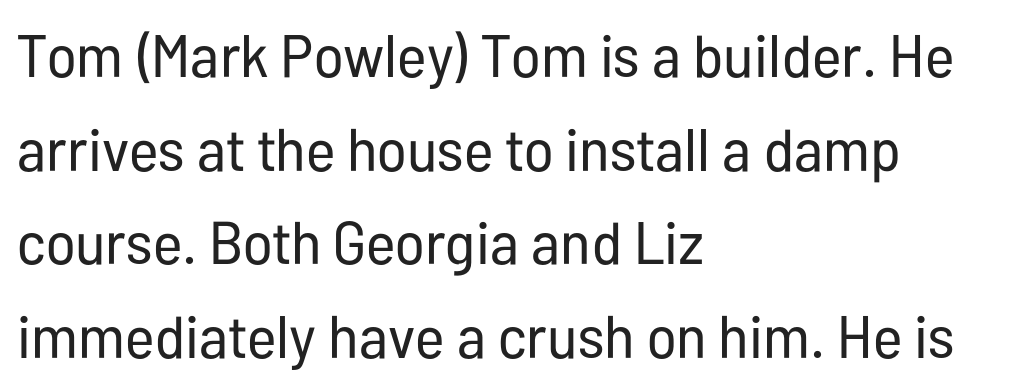
The image shows 60 px regular-weight, condensed sans-serif type, upright; set left-aligned, normal line spacing (1.56x), normal letter spacing, not underlined; low stroke contrast and a medium x-height.
